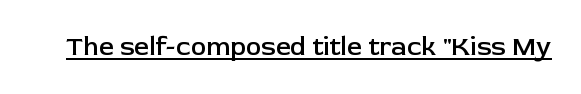
The letters stand upright; this is a roman face. This is moderately heavy type, rendered in semibold. These characters rest on top of a visible drawn line. You could call the tracking neutral — neither tight nor loose.
